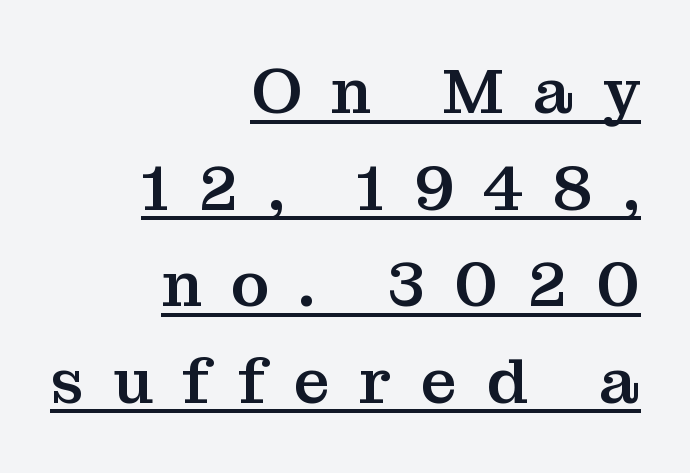
The image shows 64 px serif type, upright; set right-aligned, normal line spacing (1.51x), unusually wide letter spacing (+0.45 em), underlined; medium stroke contrast and a medium x-height.
